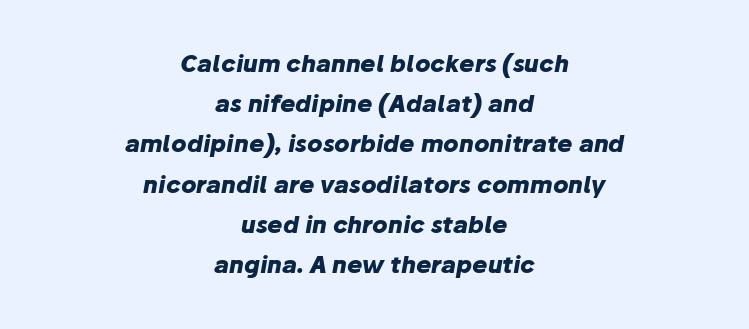
Underline: absent. Caption: bold face, heavy strokes. Default kerning and tracking; the words read as compact shapes. Caption: multi-line text, centered on the measure. If you drew a line through each stem, it would be angled.
